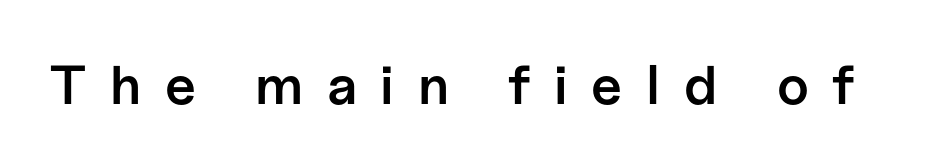
Bold? Not quite — semibold, heavier than regular but stopping short. Proportional: the letters do not fall into vertical columns. The passage shown is not underscored anywhere. The type sits square on the baseline with zero lean. Students, note that the glyphs here are deliberately spaced far apart.
